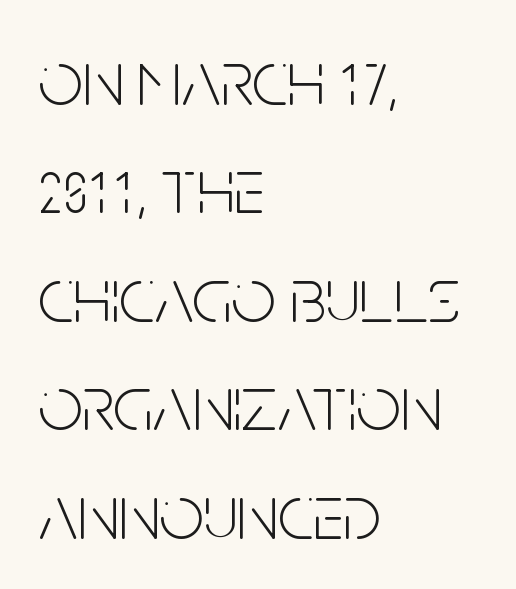
{"serif": "no", "italic": "no", "bold": "no", "weight": "light", "width": "condensed", "stroke_contrast": "low", "x_height": "large", "monospaced": "no", "underline": "no", "align": "left", "line_spacing": "normal", "line_spacing_ratio": 1.39, "letter_spacing": "normal", "letter_spacing_em": 0.0, "glyph_px": 78}
